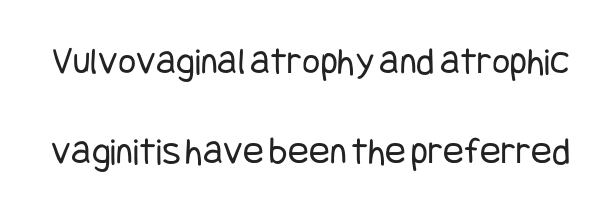
The image shows 39 px regular-weight, condensed sans-serif type, upright; set loose line spacing (2.3x), normal letter spacing, not underlined; low stroke contrast and a large x-height.
